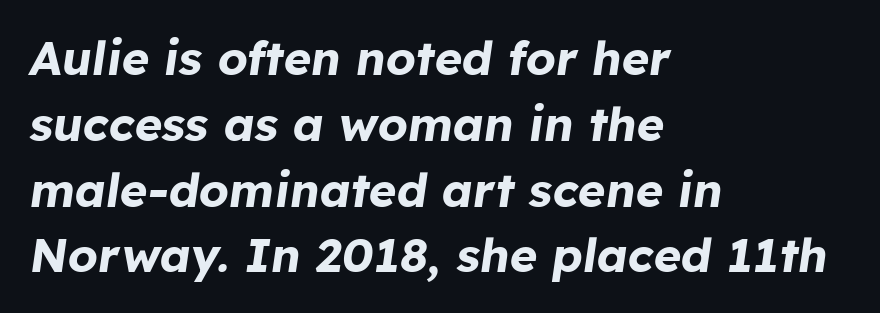
{"italic": "yes", "lean": "right", "slant_degrees": 8, "bold": "yes", "weight": "bold", "width": "normal", "stroke_contrast": "low", "x_height": "medium", "monospaced": "no", "underline": "no", "align": "left", "line_spacing": "normal", "line_spacing_ratio": 1.4, "letter_spacing": "normal", "letter_spacing_em": 0.0, "glyph_px": 47}
